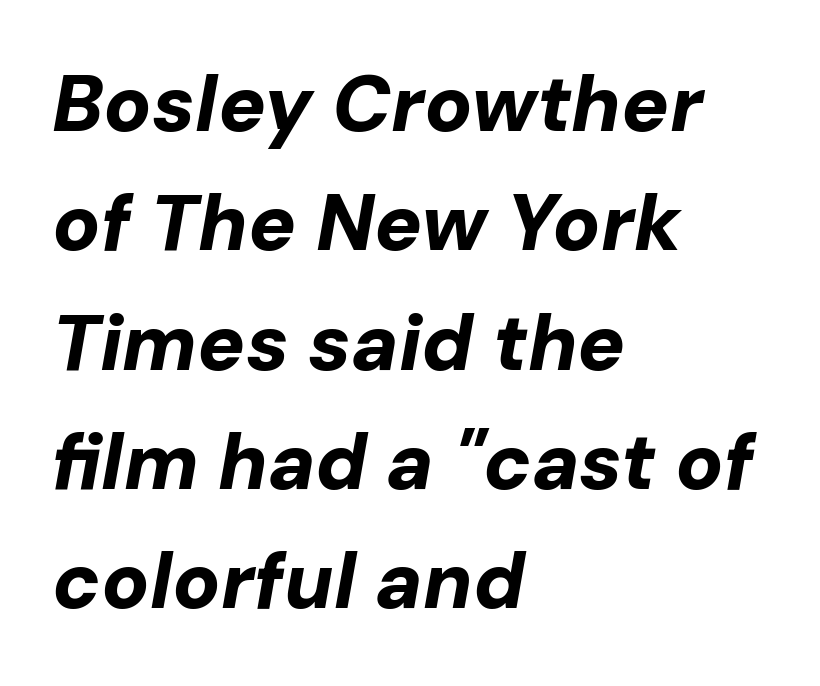
The image shows 79 px bold type, italic (leaning right); set left-aligned, normal line spacing (1.51x), normal letter spacing, not underlined; low stroke contrast and a medium x-height.
